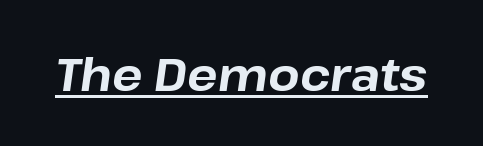
Q: Is the text bold? A: Yes.
Q: Is the text italic (slanted)? A: Yes, it leans right by about 8 degrees.
Q: Is the text underlined? A: Yes.
Q: Is the spacing between letters normal or unusually wide? A: Normal.
Q: Width (condensed, normal, or wide)? A: Normal.
Q: Stroke contrast? A: Low.
Q: x-height? A: Medium.
Q: Monospaced? A: No.
